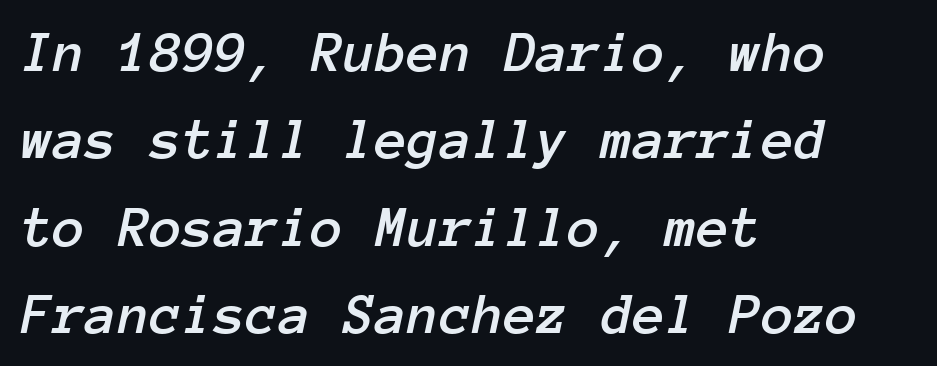
The rendering uses typewriter-style spacing with identical character cells. Compared with typical body copy, the letter spacing here is the same. If you drew a line through each stem, it would be angled. A normal amount of white space separates one row of letters from the next.
